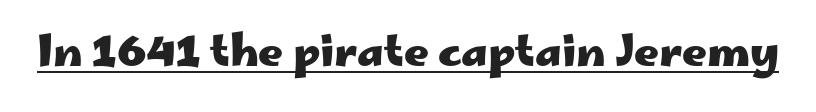
{"serif": "no", "italic": "no", "bold": "yes", "weight": "heavy", "width": "wide", "stroke_contrast": "low", "x_height": "small", "monospaced": "no", "underline": "yes", "letter_spacing": "normal", "letter_spacing_em": 0.0, "glyph_px": 43}
